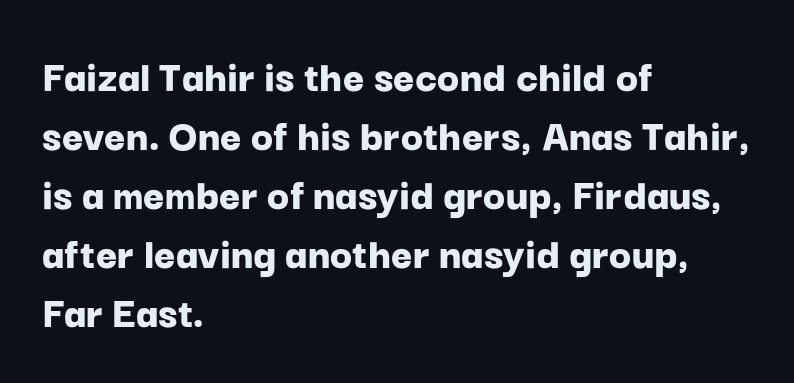
The image shows 46 px bold sans-serif type, upright; set left-aligned, normal line spacing (1.28x), normal letter spacing, not underlined; low stroke contrast and a medium x-height.
